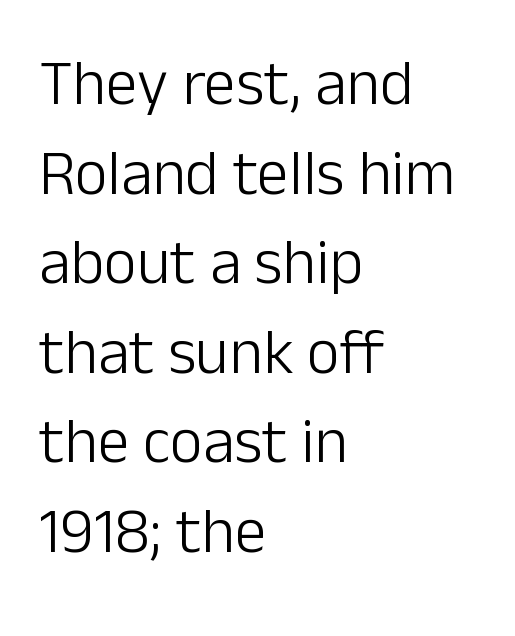
{"serif": "no", "italic": "no", "bold": "no", "weight": "light", "width": "normal", "stroke_contrast": "low", "x_height": "medium", "monospaced": "no", "underline": "no", "align": "left", "line_spacing": "normal", "line_spacing_ratio": 1.4, "letter_spacing": "normal", "letter_spacing_em": 0.0, "glyph_px": 64}
